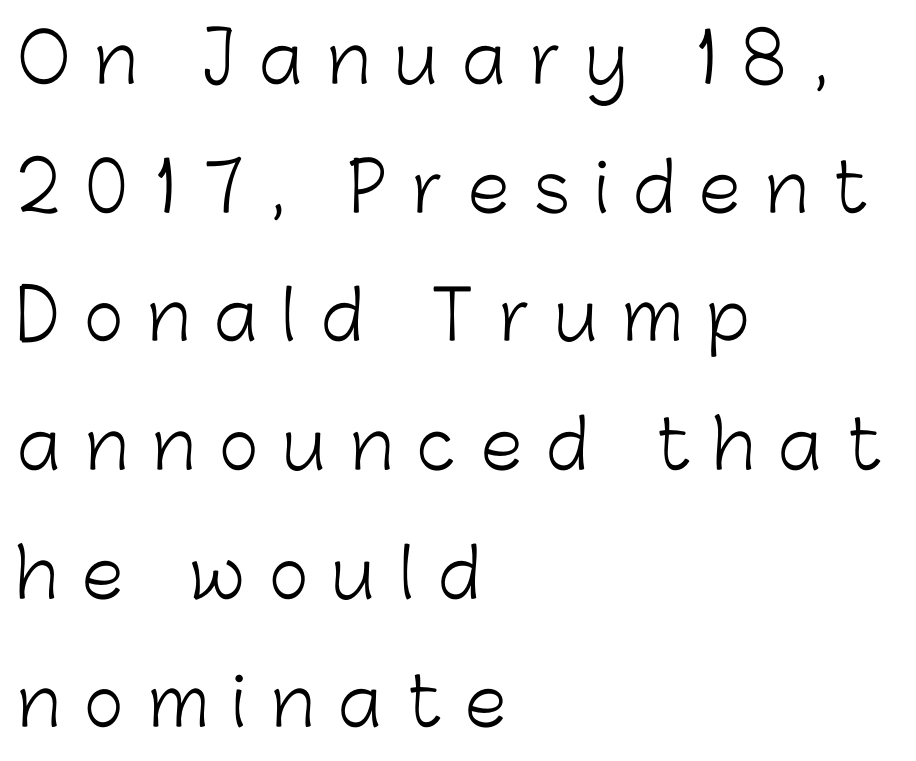
Q: Is the text bold? A: No.
Q: Is the text italic (slanted)? A: No, it is upright.
Q: Is the typeface a serif or a sans-serif typeface? A: Sans-serif.
Q: Is the text underlined? A: No.
Q: How is the paragraph aligned? A: Left-aligned.
Q: Is the spacing between letters normal or unusually wide? A: Unusually wide.
Q: Is the spacing between lines tight, normal or loose? A: Loose.
Q: Width (condensed, normal, or wide)? A: Normal.
Q: Stroke contrast? A: Low.
Q: x-height? A: Medium.
Q: Monospaced? A: No.
